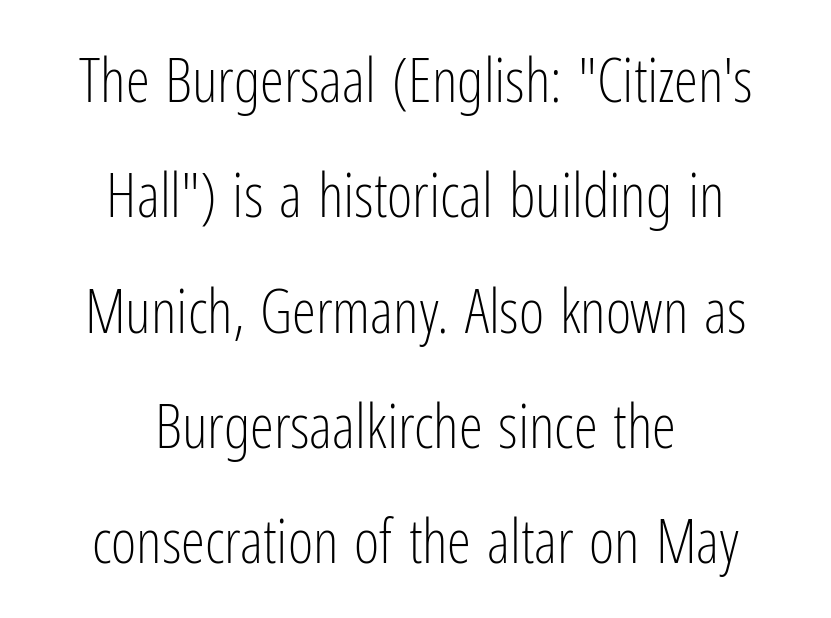
Q: Is the text bold? A: No.
Q: Is the text italic (slanted)? A: No, it is upright.
Q: Is the typeface a serif or a sans-serif typeface? A: Sans-serif.
Q: Is the text underlined? A: No.
Q: How is the paragraph aligned? A: Centered.
Q: Is the spacing between letters normal or unusually wide? A: Normal.
Q: Width (condensed, normal, or wide)? A: Condensed.
Q: Stroke contrast? A: Low.
Q: x-height? A: Medium.
Q: Monospaced? A: No.
